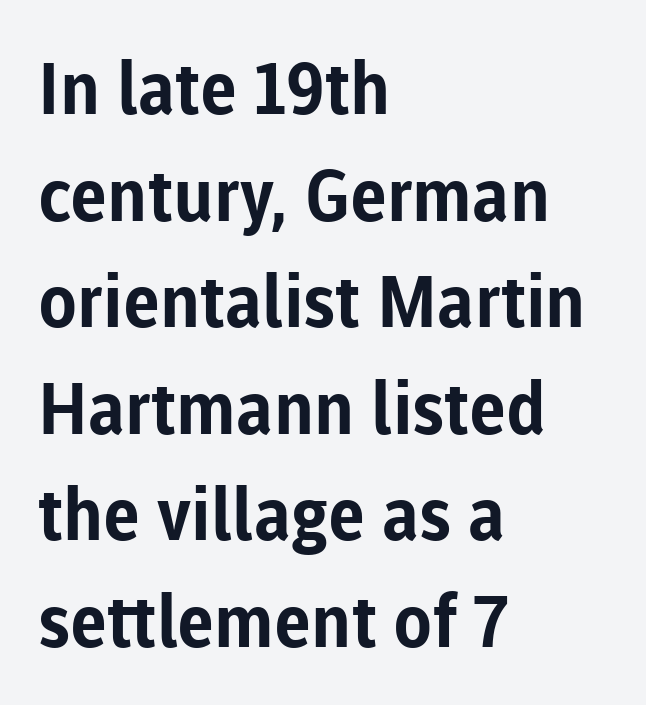
The typography opts for an upright posture over an oblique one. The rendering shows plain stroke endings on the letterforms — a sans-serif design. A typesetter would call this proportional, since set widths differ per character. Caption: standard tracking, unaltered. Weight: bold.
